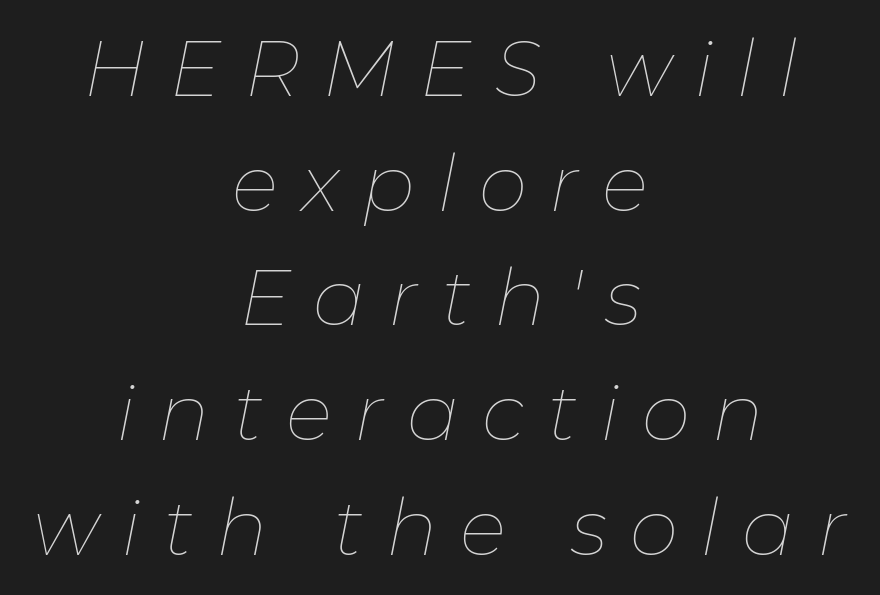
Q: Is the text bold? A: No.
Q: Is the text italic (slanted)? A: Yes, it leans right by about 11 degrees.
Q: Is the text underlined? A: No.
Q: How is the paragraph aligned? A: Centered.
Q: Is the spacing between letters normal or unusually wide? A: Unusually wide.
Q: Is the spacing between lines tight, normal or loose? A: Normal.
Q: Width (condensed, normal, or wide)? A: Normal.
Q: Stroke contrast? A: Low.
Q: x-height? A: Medium.
Q: Monospaced? A: No.
